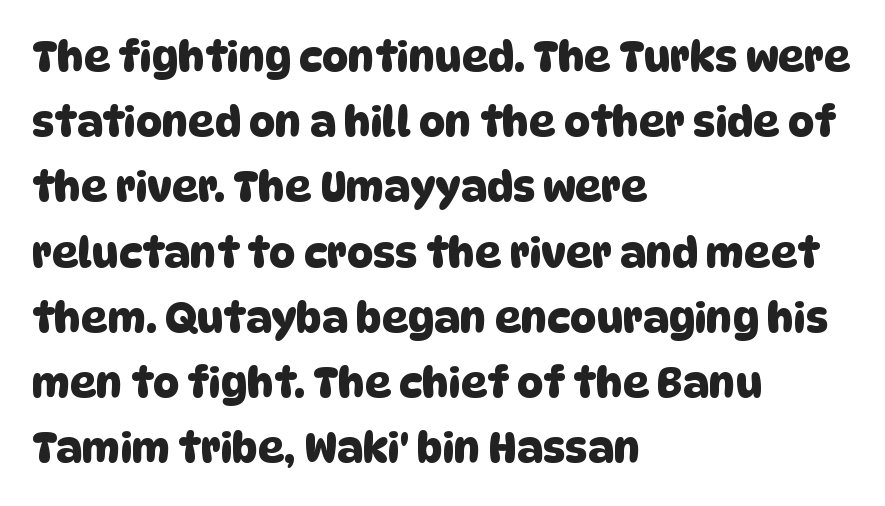
The face used here is proportionally spaced, like ordinary book or web type. This rendering employs a face without finishing strokes, i.e., a sans-serif. The gap between lines stays unmarked. Leading: standard. One-word summary of the alignment: left.
